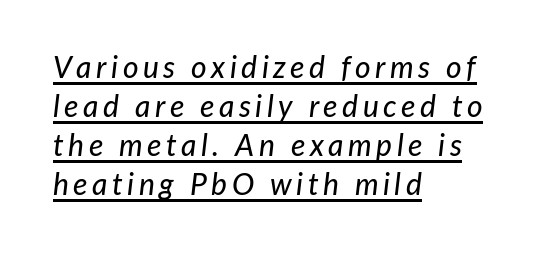
Q: Is the text italic (slanted)? A: Yes, it leans right by about 7 degrees.
Q: Is the text underlined? A: Yes.
Q: How is the paragraph aligned? A: Left-aligned.
Q: Is the spacing between lines tight, normal or loose? A: Normal.
Q: Width (condensed, normal, or wide)? A: Normal.
Q: Stroke contrast? A: Low.
Q: x-height? A: Medium.
Q: Monospaced? A: No.
